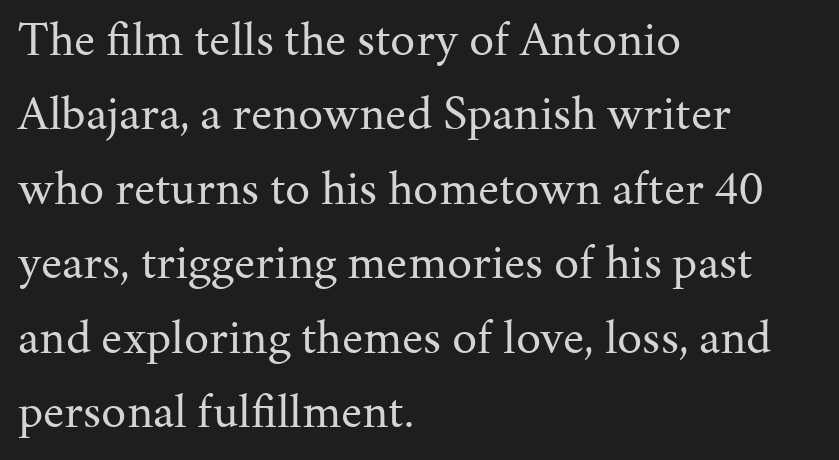
{"serif": "yes", "italic": "no", "bold": "no", "weight": "regular", "width": "normal", "stroke_contrast": "medium", "x_height": "medium", "monospaced": "no", "underline": "no", "align": "left", "line_spacing": "normal", "line_spacing_ratio": 1.49, "letter_spacing": "normal", "letter_spacing_em": 0.0, "glyph_px": 50}
